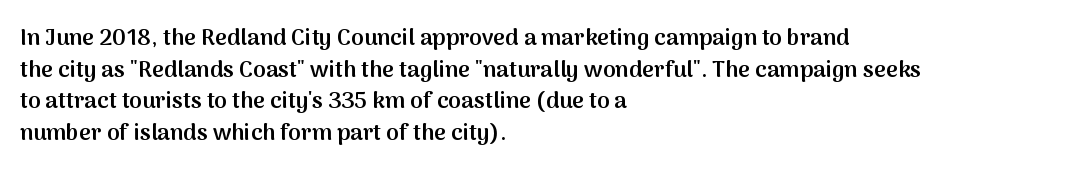
{"italic": "no", "bold": "semi", "underline": "no", "align": "left", "line_spacing": "normal", "line_spacing_ratio": 1.37, "letter_spacing": "normal", "letter_spacing_em": 0.0, "glyph_px": 23}
